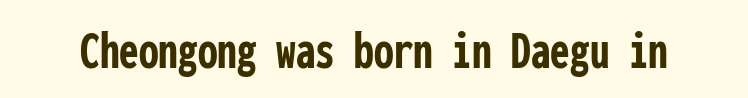
Q: Is the text bold? A: Yes.
Q: Is the text italic (slanted)? A: No, it is upright.
Q: Is the typeface a serif or a sans-serif typeface? A: Sans-serif.
Q: Is the text underlined? A: No.
Q: Is the spacing between letters normal or unusually wide? A: Normal.
Q: Width (condensed, normal, or wide)? A: Condensed.
Q: Stroke contrast? A: Low.
Q: x-height? A: Medium.
Q: Monospaced? A: Yes.
